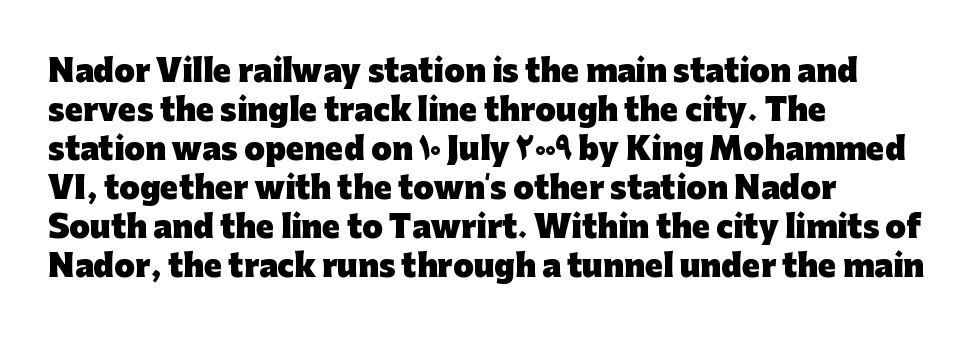
The image shows 30 px heavy sans-serif type, upright; set left-aligned, normal line spacing (1.3x), normal letter spacing, not underlined; low stroke contrast and a medium x-height.
